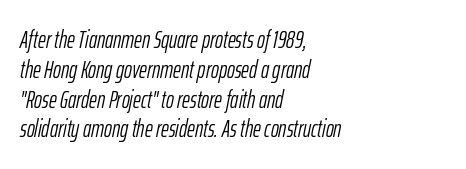
{"italic": "yes", "lean": "right", "slant_degrees": 12, "bold": "no", "underline": "no", "align": "left", "line_spacing_ratio": 1.24, "letter_spacing": "normal", "letter_spacing_em": 0.0, "glyph_px": 24}
